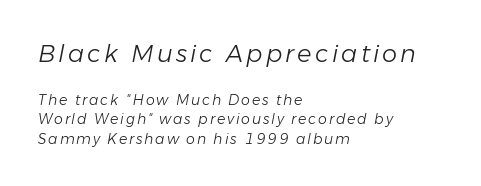
The image shows 24 px text type, italic (leaning right); set left-aligned, normal line spacing (1.4x), not underlined; the first (top) block is 1.71x larger.
